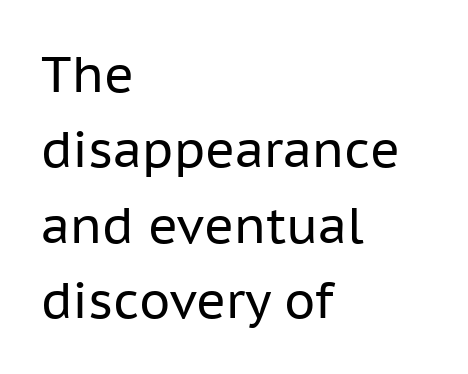
Q: Is the text bold? A: No.
Q: Is the text italic (slanted)? A: No, it is upright.
Q: Is the typeface a serif or a sans-serif typeface? A: Sans-serif.
Q: Is the text underlined? A: No.
Q: How is the paragraph aligned? A: Left-aligned.
Q: Is the spacing between letters normal or unusually wide? A: Normal.
Q: Is the spacing between lines tight, normal or loose? A: Normal.
Q: Width (condensed, normal, or wide)? A: Normal.
Q: Stroke contrast? A: Low.
Q: x-height? A: Medium.
Q: Monospaced? A: No.
